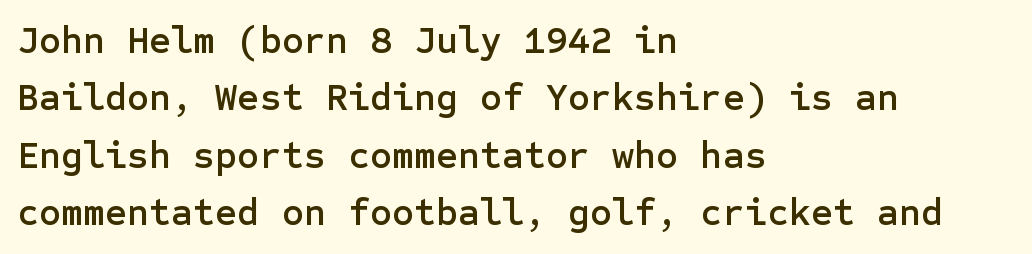
{"serif": "no", "italic": "no", "width": "normal", "stroke_contrast": "low", "x_height": "medium", "underline": "no", "align": "left", "line_spacing": "normal", "line_spacing_ratio": 1.51, "letter_spacing": "normal", "letter_spacing_em": 0.0, "glyph_px": 38}
